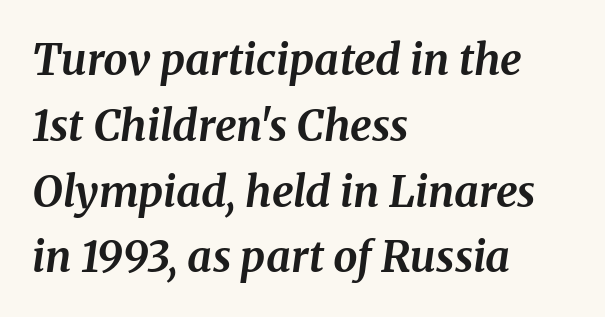
Just letters on the line, the space beneath them empty. Slant detected: the letters are inclined. You can tell from the footed stems that serif type was used. The passage shown is typed in a proportional face where columns would drift. The passage shown has conventional tracking throughout.
